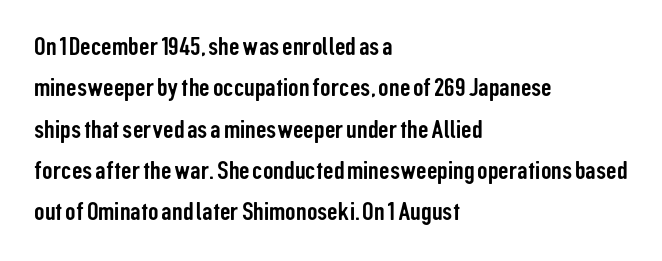
Honestly, there is no underline to notice here at all. Nothing unusual about the tracking: characters are spaced as the font intends. These lines stack with their left ends in a neat column. Posture: vertical. Normally led — the rows are evenly, conventionally spaced.
